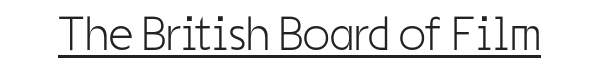
The image shows 48 px light, condensed sans-serif type, upright; set normal letter spacing, underlined; low stroke contrast and a medium x-height.
